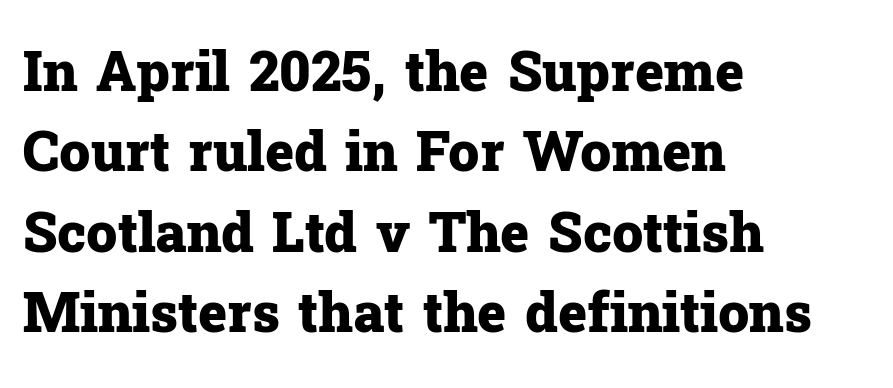
{"serif": "yes", "italic": "no", "bold": "yes", "weight": "heavy", "width": "normal", "stroke_contrast": "low", "x_height": "medium", "monospaced": "no", "underline": "no", "align": "left", "line_spacing": "normal", "line_spacing_ratio": 1.46, "letter_spacing": "normal", "letter_spacing_em": 0.0, "glyph_px": 55}
